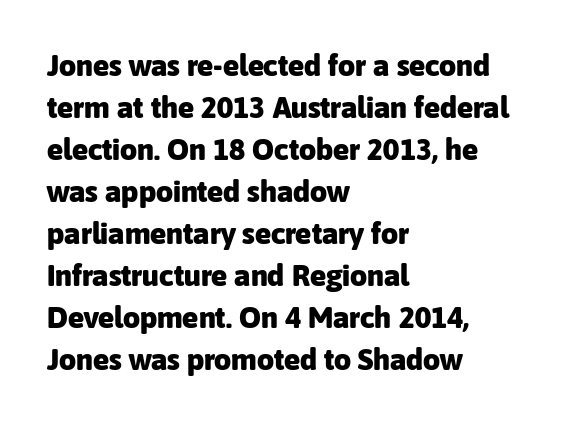
{"serif": "no", "italic": "no", "bold": "yes", "weight": "heavy", "width": "normal", "stroke_contrast": "low", "x_height": "medium", "monospaced": "no", "underline": "no", "align": "left", "line_spacing": "normal", "line_spacing_ratio": 1.4, "letter_spacing": "normal", "letter_spacing_em": 0.0, "glyph_px": 30}
